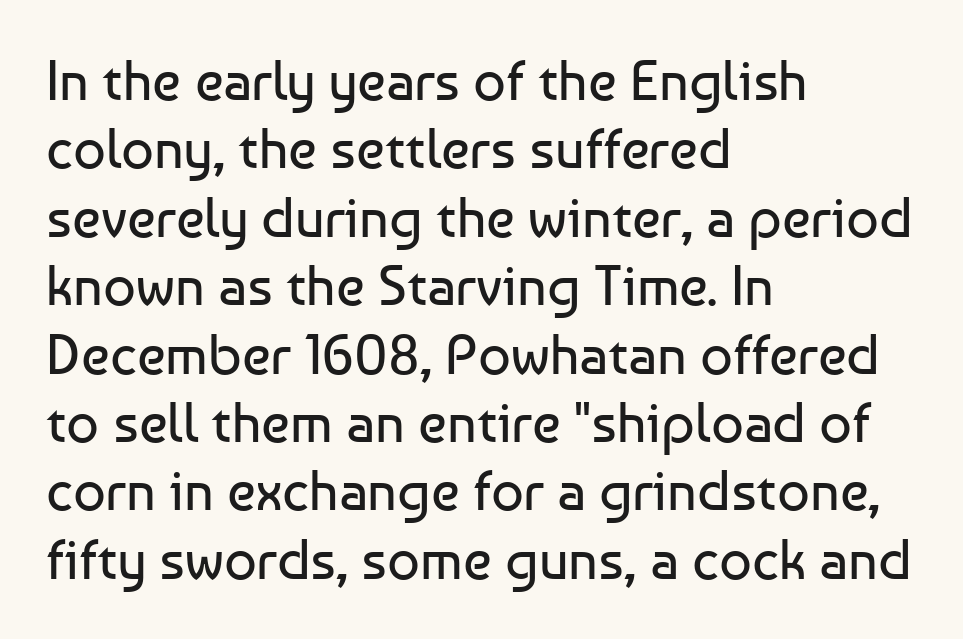
The image shows 57 px regular-weight sans-serif type, upright; set left-aligned, line spacing 1.2x, normal letter spacing, not underlined; low stroke contrast and a medium x-height.
